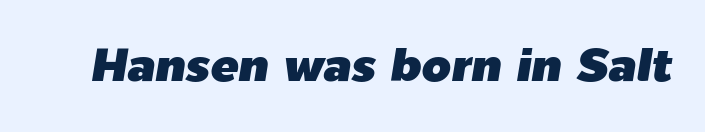
The image shows 47 px text type, italic (leaning right); set normal letter spacing, not underlined; low stroke contrast and a medium x-height.
